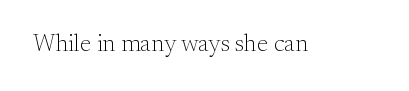
Only glyphs here, with clear space below each row. Notice how the stems are strictly vertical — no italics here. Between one letter and the next there's only the usual sliver of space. Is this a heavy cut? Hardly; it is regular or lighter.
